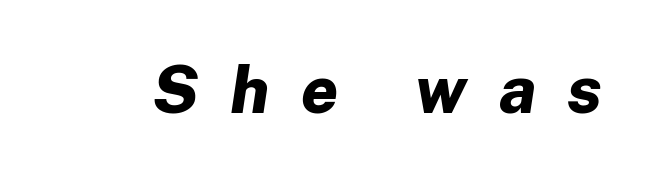
The rendering uses a bold face; every stroke is thick and dark. The letters advance in unequal steps, a hallmark of proportional type. The baseline area is clear. Quick note: italic. The gaps between neighbouring characters are conspicuously large.
